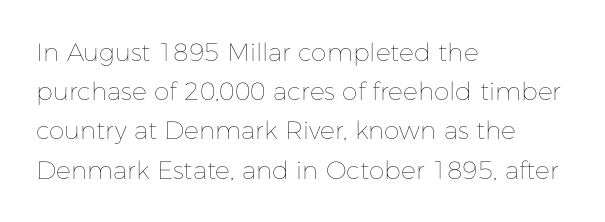
{"italic": "no", "bold": "no", "underline": "no", "align": "left", "line_spacing": "normal", "line_spacing_ratio": 1.57, "letter_spacing": "normal", "letter_spacing_em": 0.0, "glyph_px": 25}
